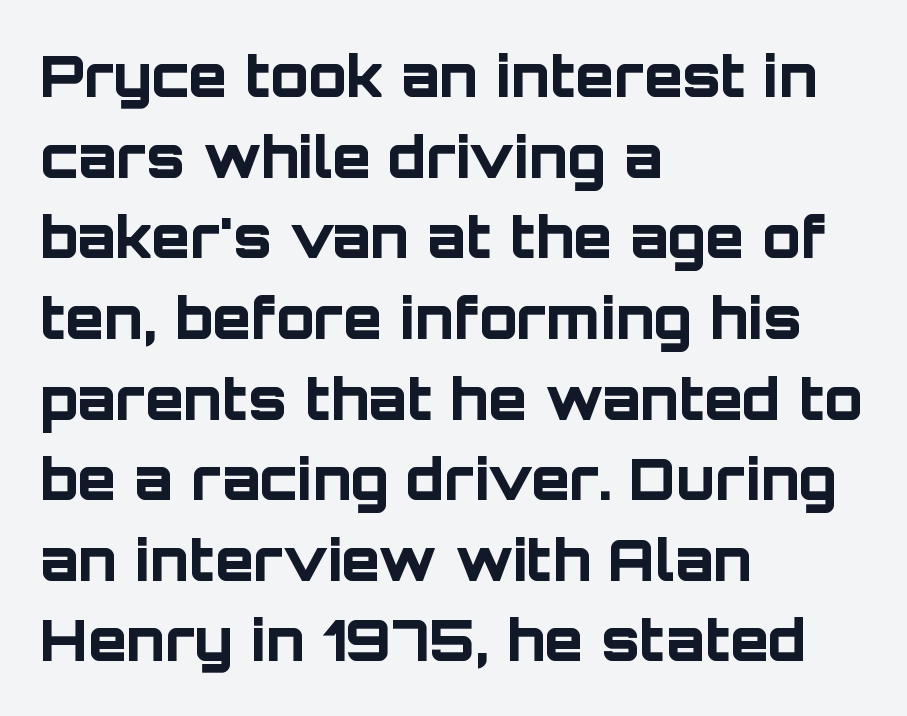
The image shows 56 px bold sans-serif type, upright; set left-aligned, normal line spacing (1.44x), normal letter spacing, not underlined; low stroke contrast and a large x-height.
